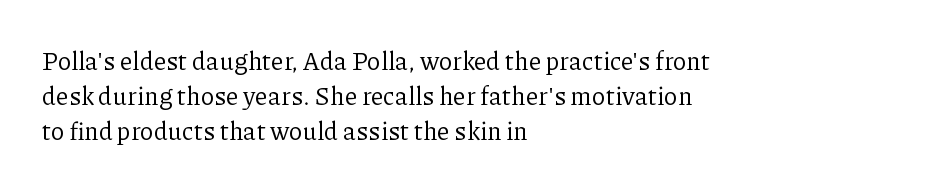
{"italic": "no", "bold": "no", "underline": "no", "align": "left", "line_spacing": "normal", "line_spacing_ratio": 1.41, "letter_spacing": "normal", "letter_spacing_em": 0.0, "glyph_px": 25}
